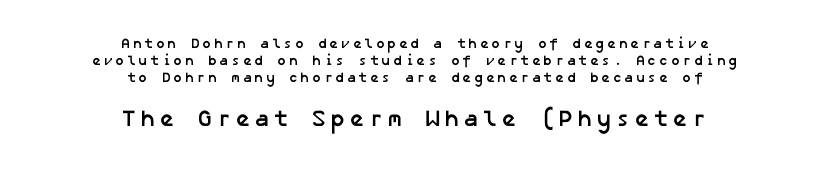
The image shows 23 px bold type; set centered, line spacing 1.22x, not underlined; the second (bottom) block is 1.64x larger.
